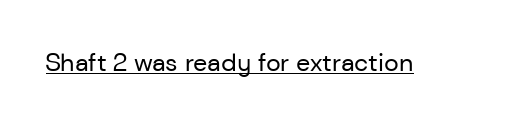
The image shows 25 px text type, upright; set normal letter spacing, underlined.
